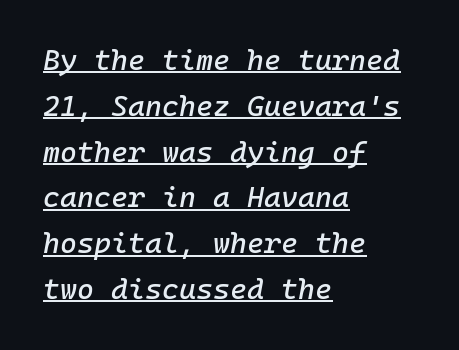
This sample has the even, mechanical cadence of fixed-width lettering. Interline gaps are of average width in this sample. Standard letterfit; no display-style spreading of the glyphs. The lines are quadded left. The glyphs are accompanied by a horizontal stroke just below them. Is the type slanted? Yes — the strokes lean at a clear angle.
